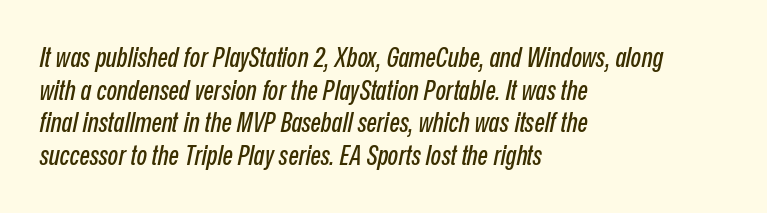
Q: Is the text italic (slanted)? A: Yes, it leans right by about 12 degrees.
Q: Is the text underlined? A: No.
Q: How is the paragraph aligned? A: Left-aligned.
Q: Is the spacing between letters normal or unusually wide? A: Normal.
